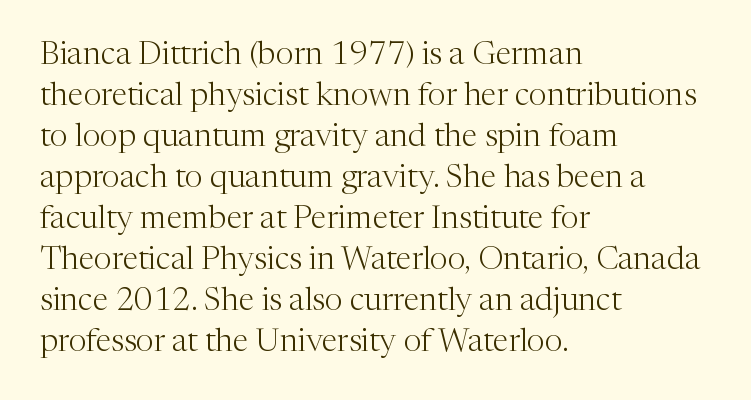
Q: Is the text bold? A: No.
Q: Is the text italic (slanted)? A: No, it is upright.
Q: Is the typeface a serif or a sans-serif typeface? A: Serif.
Q: Is the text underlined? A: No.
Q: How is the paragraph aligned? A: Left-aligned.
Q: Is the spacing between letters normal or unusually wide? A: Normal.
Q: Is the spacing between lines tight, normal or loose? A: Normal.
Q: Width (condensed, normal, or wide)? A: Normal.
Q: Stroke contrast? A: Medium.
Q: x-height? A: Medium.
Q: Monospaced? A: No.
